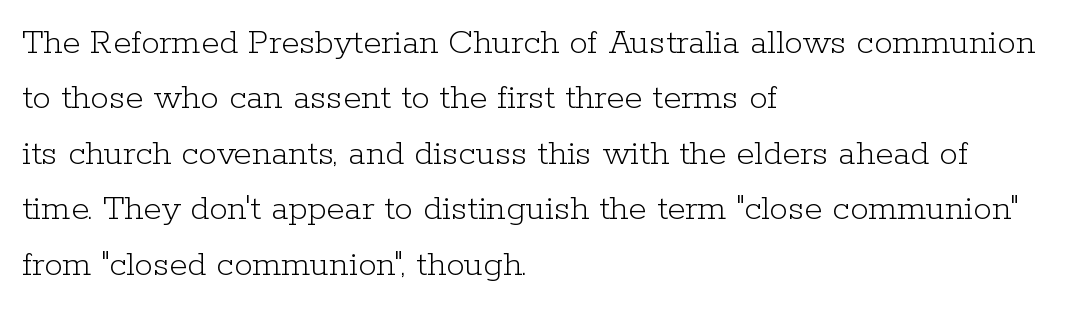
Q: Is the text bold? A: No.
Q: Is the text italic (slanted)? A: No, it is upright.
Q: Is the typeface a serif or a sans-serif typeface? A: Serif.
Q: Is the text underlined? A: No.
Q: How is the paragraph aligned? A: Left-aligned.
Q: Is the spacing between letters normal or unusually wide? A: Normal.
Q: Is the spacing between lines tight, normal or loose? A: Normal.
Q: Width (condensed, normal, or wide)? A: Normal.
Q: Stroke contrast? A: Low.
Q: x-height? A: Medium.
Q: Monospaced? A: No.
